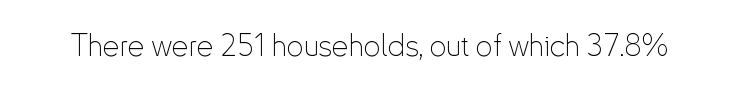
Any mark beneath the type? The region is blank. Here the designer chose a conventional face with non-uniform glyph widths. Rendered with straight, roman letterforms. Look at the bottom of the vertical strokes: they stop flat, with no serifs.
